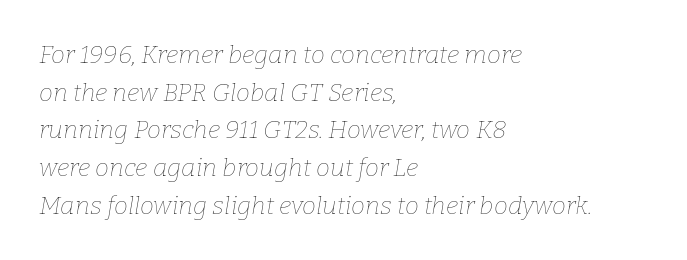
{"italic": "yes", "lean": "right", "slant_degrees": 9, "bold": "no", "underline": "no", "align": "left", "line_spacing": "normal", "line_spacing_ratio": 1.51, "letter_spacing": "normal", "letter_spacing_em": 0.0, "glyph_px": 25}
